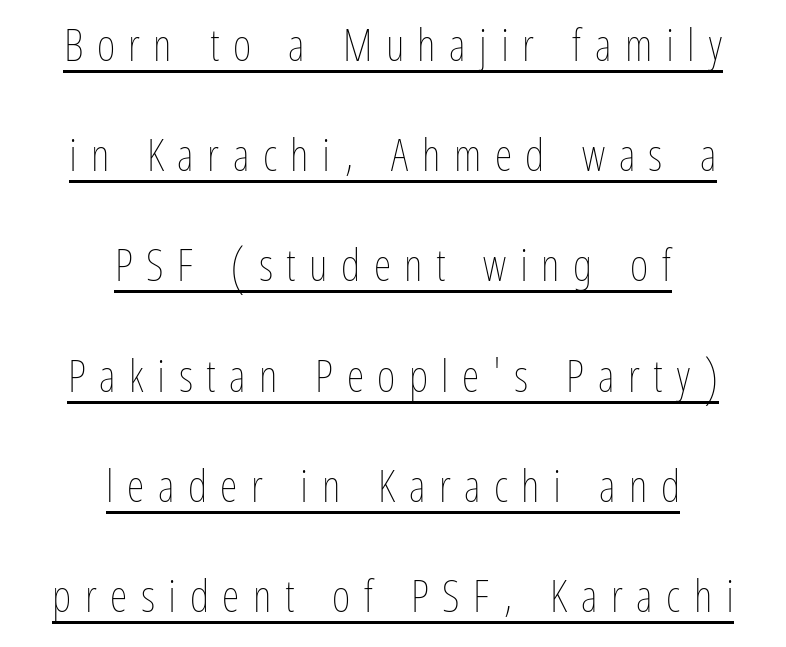
Caption: lettering with a line underneath. Is this a fixed-width face? No — the glyphs have proportional, varying widths. Where is the straight margin? There isn't one; the lines are centered. This is the regular roman posture of the typeface. The passage shown is not bold in any degree. This block would shrink considerably if given ordinary leading; it's expanded now.
